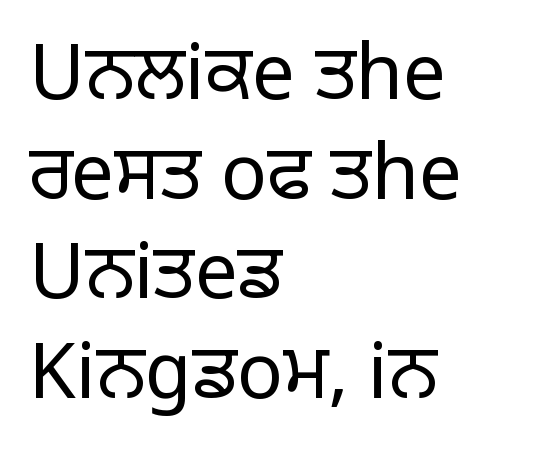
Q: Is the text bold? A: No.
Q: Is the text italic (slanted)? A: No, it is upright.
Q: Is the typeface a serif or a sans-serif typeface? A: Sans-serif.
Q: Is the text underlined? A: No.
Q: How is the paragraph aligned? A: Left-aligned.
Q: Is the spacing between letters normal or unusually wide? A: Normal.
Q: Is the spacing between lines tight, normal or loose? A: Normal.
Q: Width (condensed, normal, or wide)? A: Normal.
Q: Stroke contrast? A: Low.
Q: x-height? A: Large.
Q: Monospaced? A: No.
